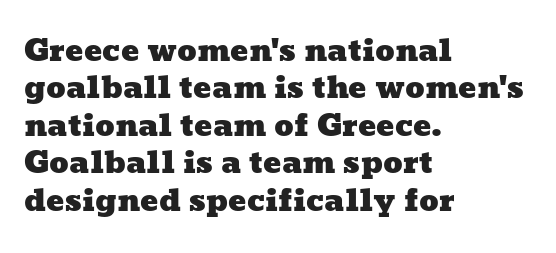
The image shows 30 px wide type; set left-aligned, normal line spacing (1.25x), normal letter spacing, not underlined; low stroke contrast and a medium x-height.
